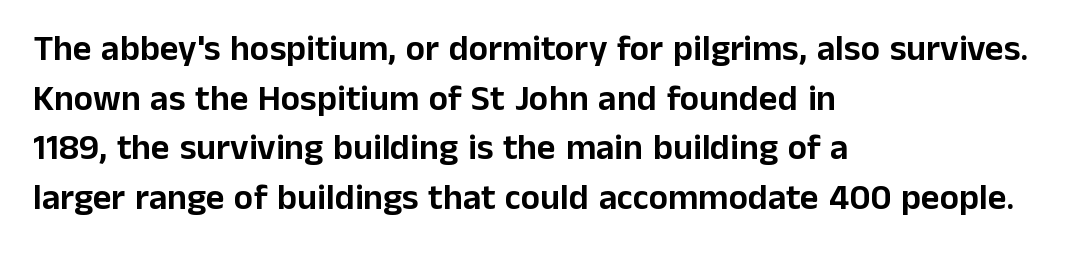
The image shows 36 px sans-serif type, upright; set left-aligned, normal line spacing (1.38x), normal letter spacing, not underlined; low stroke contrast and a medium x-height.
